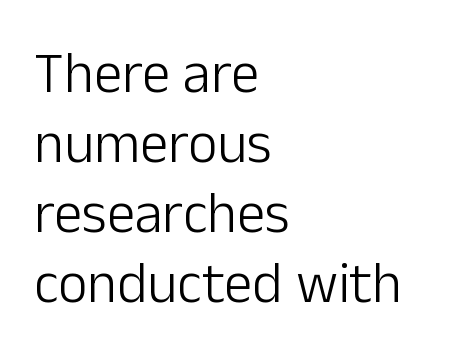
The image shows 57 px light sans-serif type, upright; set left-aligned, line spacing 1.23x, normal letter spacing, not underlined; low stroke contrast and a medium x-height.
